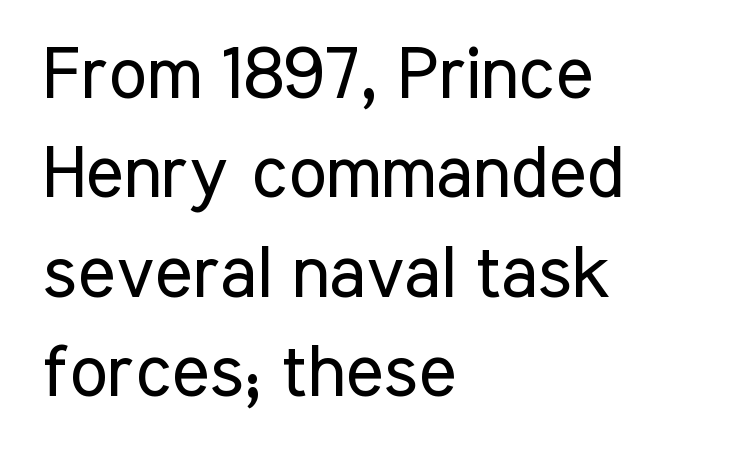
Q: Is the text bold? A: No.
Q: Is the text italic (slanted)? A: No, it is upright.
Q: Is the typeface a serif or a sans-serif typeface? A: Sans-serif.
Q: Is the text underlined? A: No.
Q: How is the paragraph aligned? A: Left-aligned.
Q: Is the spacing between letters normal or unusually wide? A: Normal.
Q: Is the spacing between lines tight, normal or loose? A: Normal.
Q: Width (condensed, normal, or wide)? A: Condensed.
Q: Stroke contrast? A: Low.
Q: x-height? A: Medium.
Q: Monospaced? A: No.
